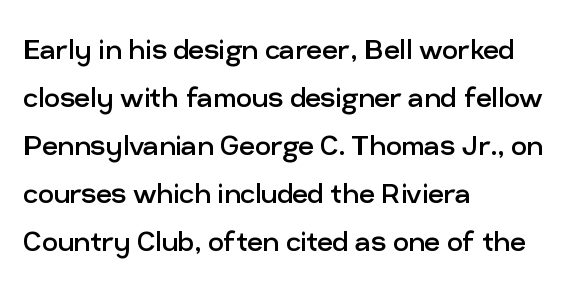
Q: Is the text bold? A: No.
Q: Is the text italic (slanted)? A: No, it is upright.
Q: Is the typeface a serif or a sans-serif typeface? A: Sans-serif.
Q: Is the text underlined? A: No.
Q: How is the paragraph aligned? A: Left-aligned.
Q: Is the spacing between letters normal or unusually wide? A: Normal.
Q: Is the spacing between lines tight, normal or loose? A: Normal.
Q: Width (condensed, normal, or wide)? A: Normal.
Q: Stroke contrast? A: Low.
Q: x-height? A: Medium.
Q: Monospaced? A: No.
